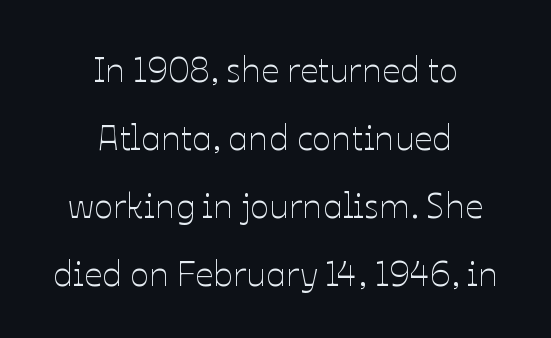
Just letters on the line, the space beneath them empty. Every row of glyphs is offset so its center matches the block's center. There is no visible air inserted between adjacent glyphs. In terms of posture, this sample is upright. You could not count columns in this text — the font is proportionally spaced.
